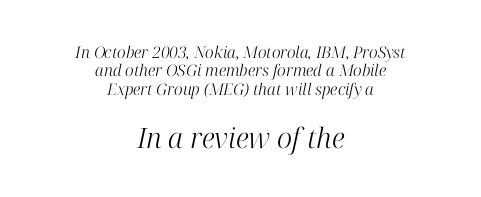
A typesetter would call this leading minimal, almost set solid. You could not count columns in this text — the font is proportionally spaced. Slant detected: the letters are inclined. The typesetter chose a symmetrical, centered arrangement here. This rendering leaves character spacing at its baseline value. A typesetter would label this face a serif.
